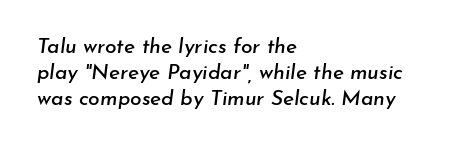
The image shows 21 px text type, italic (leaning right); set left-aligned, line spacing 1.24x, normal letter spacing, not underlined.
